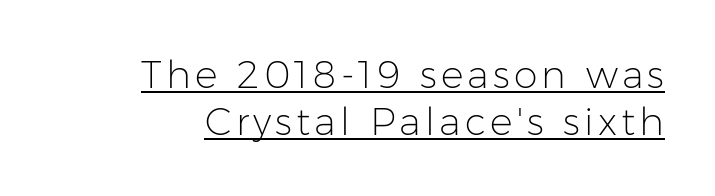
{"serif": "no", "italic": "no", "bold": "no", "weight": "light", "width": "normal", "stroke_contrast": "low", "x_height": "medium", "monospaced": "no", "underline": "yes", "line_spacing_ratio": 1.23, "glyph_px": 38}
